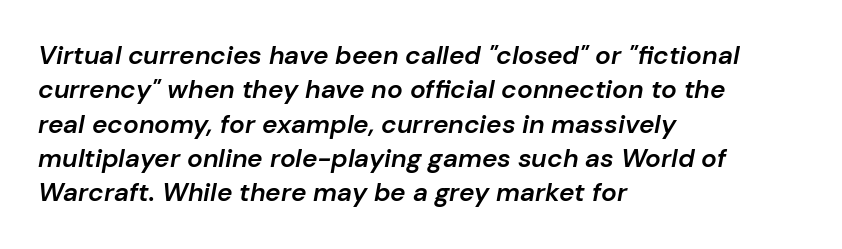
{"italic": "yes", "lean": "right", "slant_degrees": 10, "bold": "semi", "underline": "no", "align": "left", "line_spacing": "normal", "line_spacing_ratio": 1.32, "letter_spacing": "normal", "letter_spacing_em": 0.0, "glyph_px": 26}
